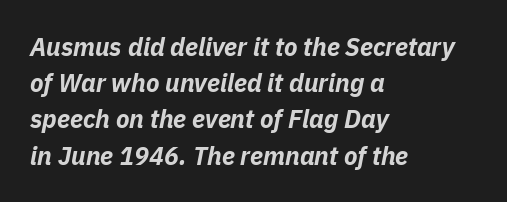
The image shows 25 px bold type, italic (leaning right); set left-aligned, normal line spacing (1.45x), normal letter spacing, not underlined.
